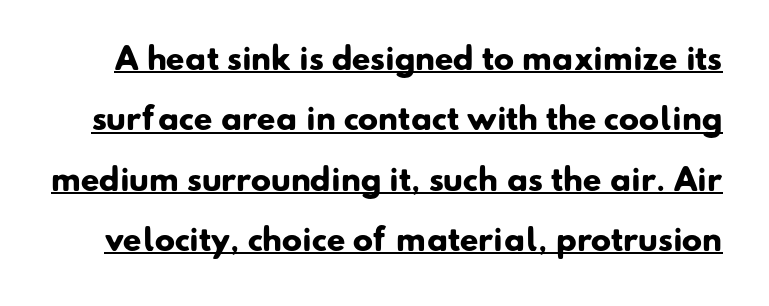
Rows of type keep a wide berth in the vertical direction. The lettering is marked with a stroke running underneath it. A typesetter would call this zero additional tracking. Letterform terminals end flat and unadorned throughout the passage. Strong, thick strokes mark this as bold type.
